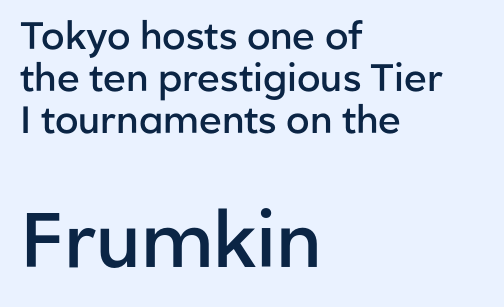
{"serif": "no", "italic": "no", "bold": "semi", "weight": "semibold", "width": "normal", "stroke_contrast": "low", "x_height": "medium", "monospaced": "no", "underline": "no", "align": "left", "line_spacing": "tight", "line_spacing_ratio": 1.11, "letter_spacing": "normal", "letter_spacing_em": 0.0, "larger_block": "second", "size_ratio": 2.03, "glyph_px": 77}
